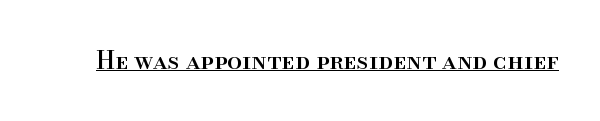
The image shows 24 px text type, upright; set normal letter spacing, underlined.
